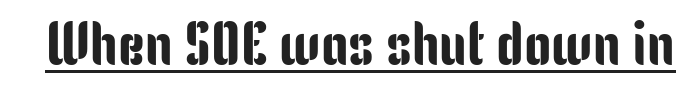
{"serif": "no", "italic": "no", "width": "condensed", "stroke_contrast": "low", "x_height": "medium", "monospaced": "no", "underline": "yes", "letter_spacing": "normal", "letter_spacing_em": 0.0, "glyph_px": 61}
